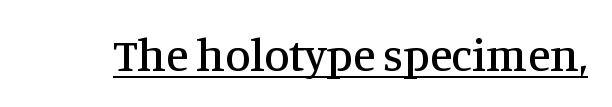
Q: Is the text italic (slanted)? A: No, it is upright.
Q: Is the typeface a serif or a sans-serif typeface? A: Serif.
Q: Is the text underlined? A: Yes.
Q: Is the spacing between letters normal or unusually wide? A: Normal.
Q: Width (condensed, normal, or wide)? A: Normal.
Q: Stroke contrast? A: Medium.
Q: x-height? A: Large.
Q: Monospaced? A: No.
